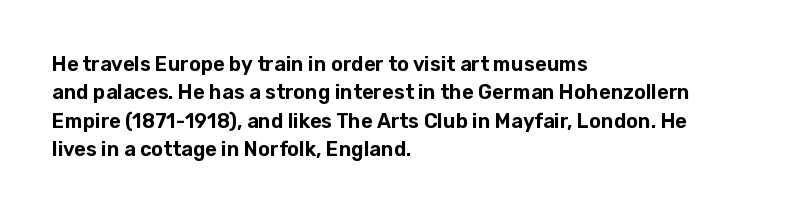
{"italic": "no", "underline": "no", "align": "left", "line_spacing": "normal", "line_spacing_ratio": 1.42, "letter_spacing": "normal", "letter_spacing_em": 0.0, "glyph_px": 20}
